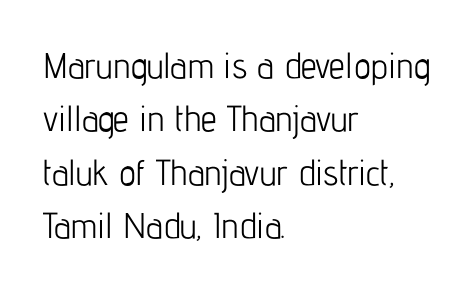
The typeface has the unassuming heft of standard copy or less. Varying glyph widths throughout — classic text-font behaviour. The axis of the letterforms is exactly vertical. A typesetter would call this leading conventional body-copy spacing. The lines are quadded left. Just letters on the line, the space beneath them empty.
